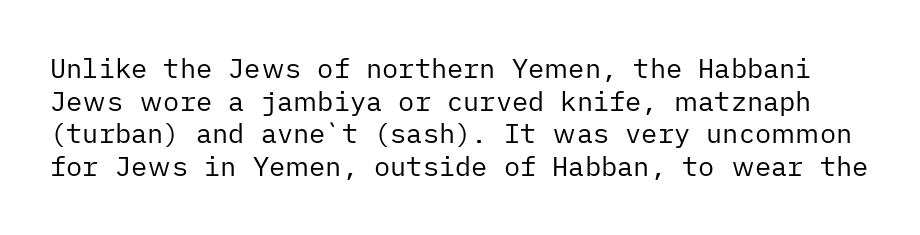
The image shows 27 px text type, upright; set line spacing 1.21x, normal letter spacing, not underlined.
